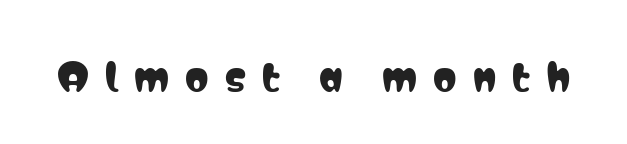
Q: Is the text italic (slanted)? A: No, it is upright.
Q: Is the typeface a serif or a sans-serif typeface? A: Sans-serif.
Q: Is the text underlined? A: No.
Q: Is the spacing between letters normal or unusually wide? A: Unusually wide.
Q: Width (condensed, normal, or wide)? A: Condensed.
Q: Stroke contrast? A: Low.
Q: x-height? A: Medium.
Q: Monospaced? A: No.
